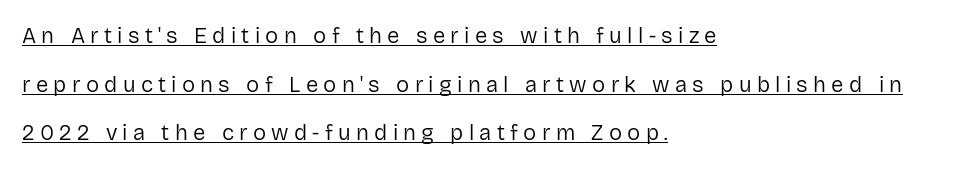
You could only call the tracking loose — the letters float apart. Characters remain perfectly vertical along every line. These lines are set flush left with a ragged right edge. The cut favours lightness, reaching ordinary text weight at its darkest. Caption: lettering with a line underneath. Summary of vertical rhythm: relaxed, with wide interline spacing.
